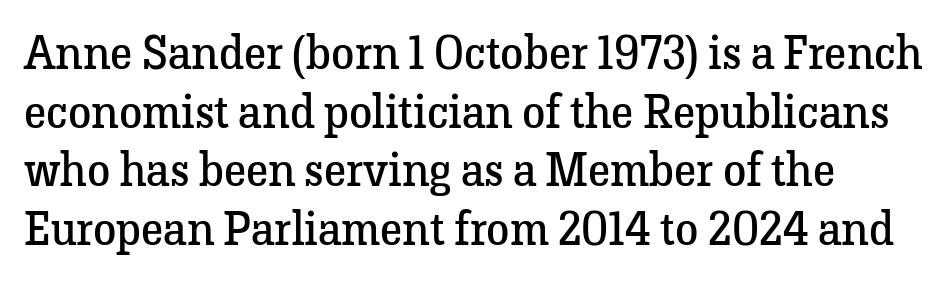
You could not count columns in this text — the font is proportionally spaced. Glyph-to-glyph distance matches everyday printed text. Is the block centered? No — it sits flush against the left margin. The font's upright variant was chosen for this text. Examine the stroke ends and you'll spot serifs.
